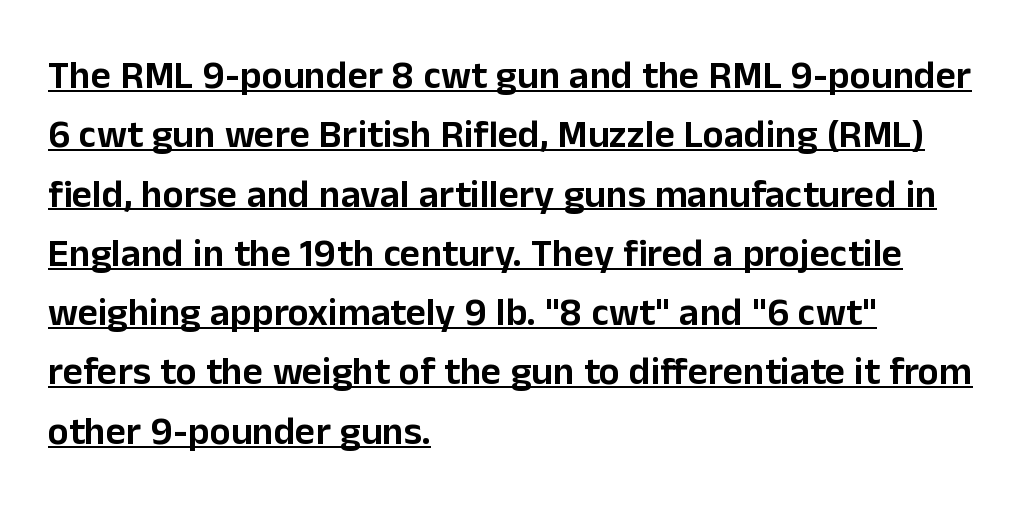
Q: Is the text italic (slanted)? A: No, it is upright.
Q: Is the typeface a serif or a sans-serif typeface? A: Sans-serif.
Q: Is the text underlined? A: Yes.
Q: How is the paragraph aligned? A: Left-aligned.
Q: Is the spacing between letters normal or unusually wide? A: Normal.
Q: Is the spacing between lines tight, normal or loose? A: Normal.
Q: Width (condensed, normal, or wide)? A: Normal.
Q: Stroke contrast? A: Low.
Q: x-height? A: Medium.
Q: Monospaced? A: No.
